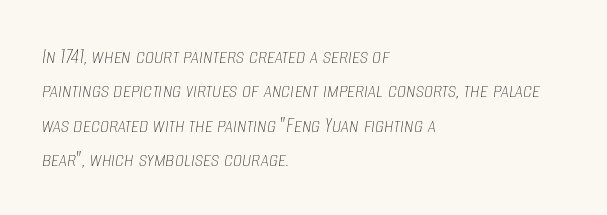
The image shows 23 px text type, italic (leaning right); set left-aligned, normal line spacing (1.49x), normal letter spacing, not underlined.
